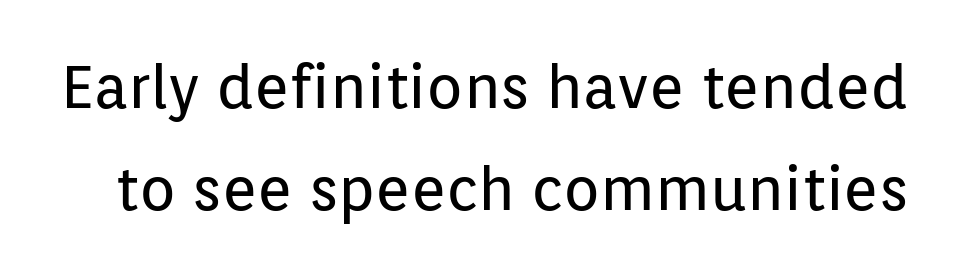
Q: Is the text bold? A: No.
Q: Is the text italic (slanted)? A: No, it is upright.
Q: Is the typeface a serif or a sans-serif typeface? A: Sans-serif.
Q: Is the text underlined? A: No.
Q: Is the spacing between letters normal or unusually wide? A: Normal.
Q: Is the spacing between lines tight, normal or loose? A: Normal.
Q: Width (condensed, normal, or wide)? A: Normal.
Q: Stroke contrast? A: Low.
Q: x-height? A: Medium.
Q: Monospaced? A: No.
